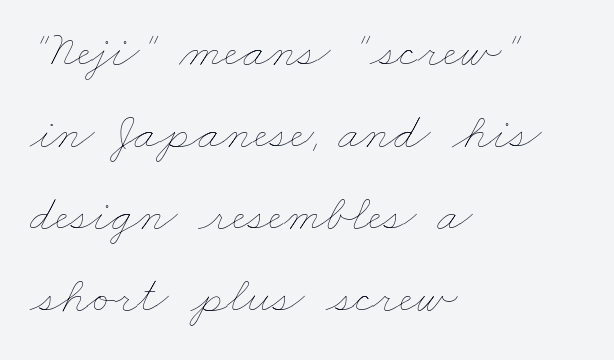
These lines stack with their left ends in a neat column. Descender tails drop into unmarked territory. This sample has the flowing, uneven cadence of proportional lettering. Caption: face not bold, strokes unweighted. Spacing between characters is what you'd get straight out of the box. This sample keeps an unexceptional amount of space between lines.
